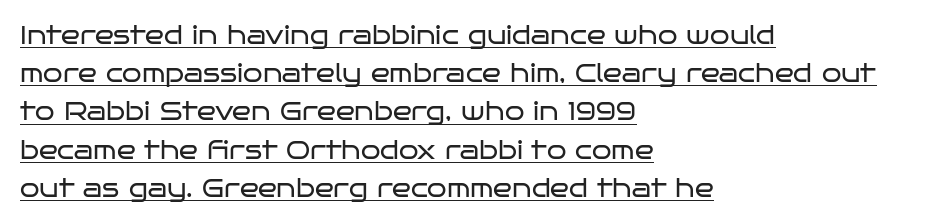
Q: Is the text bold? A: No.
Q: Is the text italic (slanted)? A: No, it is upright.
Q: Is the text underlined? A: Yes.
Q: How is the paragraph aligned? A: Left-aligned.
Q: Is the spacing between letters normal or unusually wide? A: Normal.
Q: Is the spacing between lines tight, normal or loose? A: Normal.
